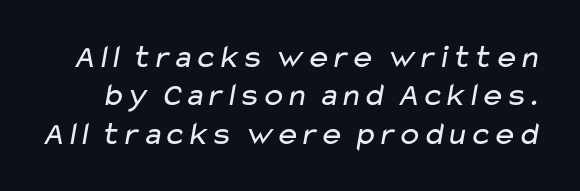
Q: Is the text bold? A: No.
Q: Is the typeface a serif or a sans-serif typeface? A: Sans-serif.
Q: Is the text underlined? A: No.
Q: Is the spacing between letters normal or unusually wide? A: Normal.
Q: Width (condensed, normal, or wide)? A: Wide.
Q: Stroke contrast? A: Low.
Q: x-height? A: Medium.
Q: Monospaced? A: No.
